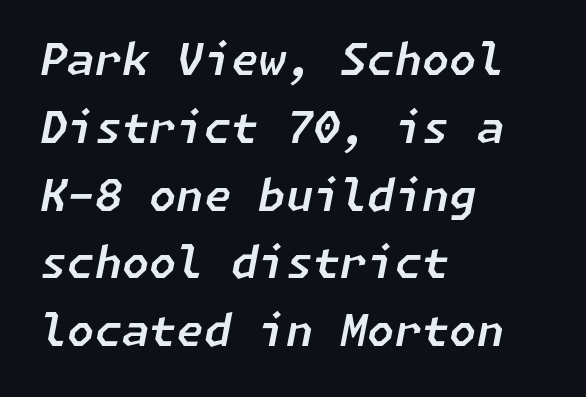
The image shows 44 px text type, italic (leaning right); set left-aligned, normal line spacing (1.54x), normal letter spacing, not underlined; low stroke contrast and a medium x-height.
